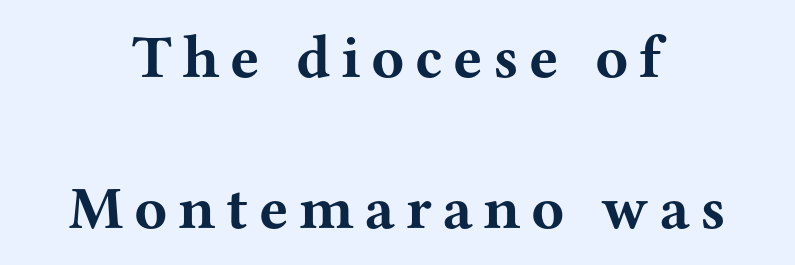
Decoration check: the copy has no underline. These lines stack symmetrically, like a column narrowing and widening about its center. You can tell it's not italic because the verticals are truly vertical. Observe the serifs anchoring each vertical stroke in this sample. You could not count columns in this text — the font is proportionally spaced. Does the weight exceed regular? Yes, all the way to bold.
